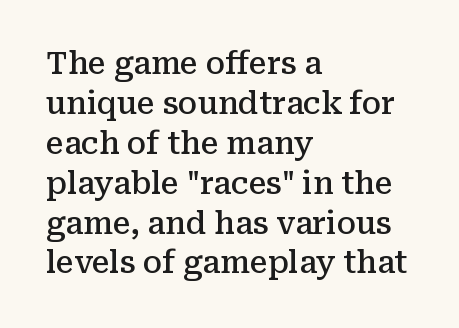
Q: Is the text bold? A: Semi-bold.
Q: Is the text italic (slanted)? A: No, it is upright.
Q: Is the typeface a serif or a sans-serif typeface? A: Serif.
Q: Is the text underlined? A: No.
Q: How is the paragraph aligned? A: Left-aligned.
Q: Is the spacing between letters normal or unusually wide? A: Normal.
Q: Is the spacing between lines tight, normal or loose? A: Normal.
Q: Width (condensed, normal, or wide)? A: Normal.
Q: Stroke contrast? A: Medium.
Q: x-height? A: Medium.
Q: Monospaced? A: No.
